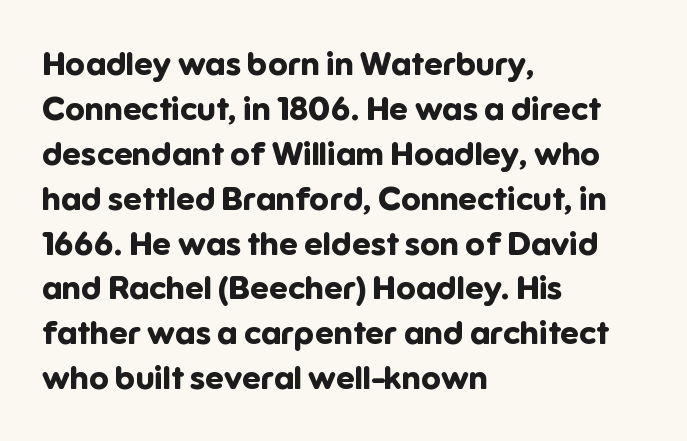
The image shows 33 px bold sans-serif type, upright; set left-aligned, normal line spacing (1.36x), normal letter spacing, not underlined; low stroke contrast and a medium x-height.
